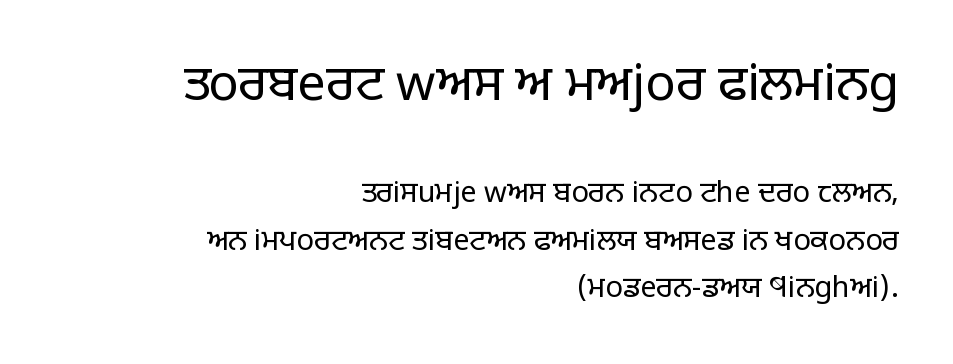
Q: Is the text bold? A: No.
Q: Is the text italic (slanted)? A: No, it is upright.
Q: Is the typeface a serif or a sans-serif typeface? A: Sans-serif.
Q: Is the text underlined? A: No.
Q: How is the paragraph aligned? A: Right-aligned.
Q: Is the spacing between letters normal or unusually wide? A: Normal.
Q: Is the spacing between lines tight, normal or loose? A: Normal.
Q: Which block of text is set in a larger size, the first (top) or the second (bottom)? A: The first (top) one.
Q: Width (condensed, normal, or wide)? A: Normal.
Q: Stroke contrast? A: Low.
Q: x-height? A: Large.
Q: Monospaced? A: No.
